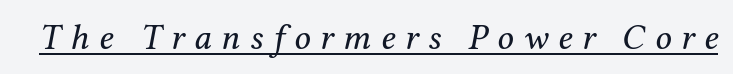
Q: Is the text bold? A: No.
Q: Is the text italic (slanted)? A: Yes, it leans right by about 12 degrees.
Q: Is the typeface a serif or a sans-serif typeface? A: Serif.
Q: Is the text underlined? A: Yes.
Q: Is the spacing between letters normal or unusually wide? A: Unusually wide.
Q: Width (condensed, normal, or wide)? A: Normal.
Q: Stroke contrast? A: Medium.
Q: x-height? A: Medium.
Q: Monospaced? A: No.
